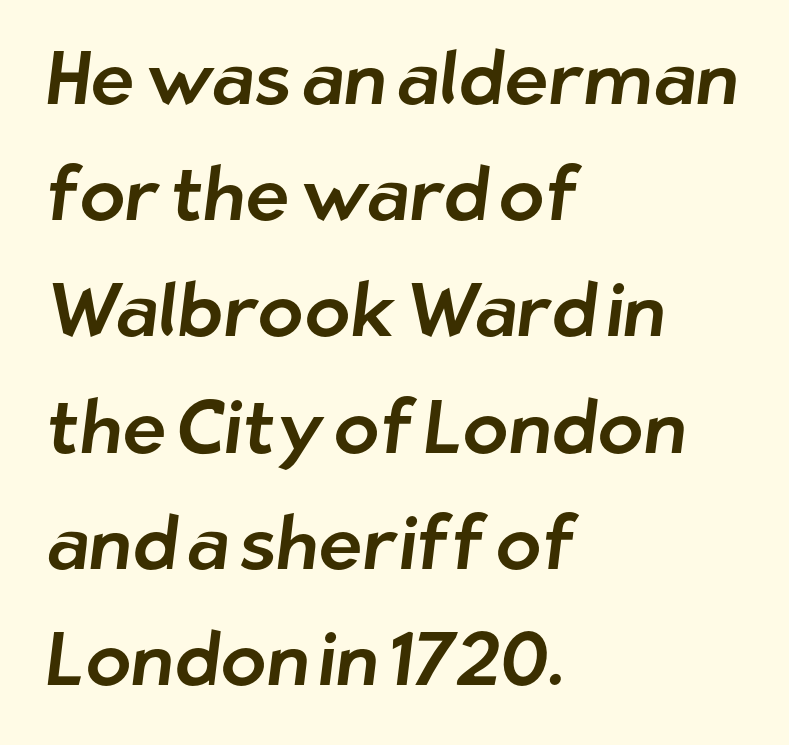
Q: Is the typeface a serif or a sans-serif typeface? A: Sans-serif.
Q: Is the text underlined? A: No.
Q: How is the paragraph aligned? A: Left-aligned.
Q: Is the spacing between letters normal or unusually wide? A: Normal.
Q: Is the spacing between lines tight, normal or loose? A: Normal.
Q: Width (condensed, normal, or wide)? A: Normal.
Q: Stroke contrast? A: Low.
Q: x-height? A: Medium.
Q: Monospaced? A: No.
